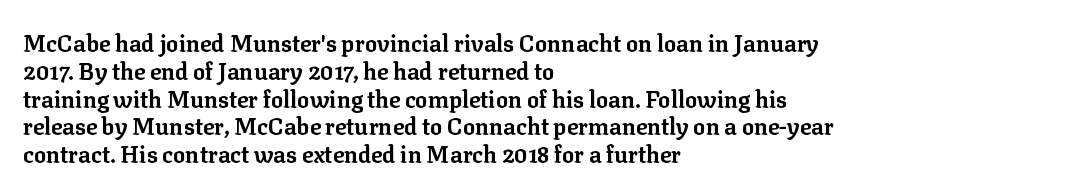
{"italic": "no", "bold": "yes", "underline": "no", "align": "left", "line_spacing_ratio": 1.21, "letter_spacing": "normal", "letter_spacing_em": 0.0, "glyph_px": 23}
